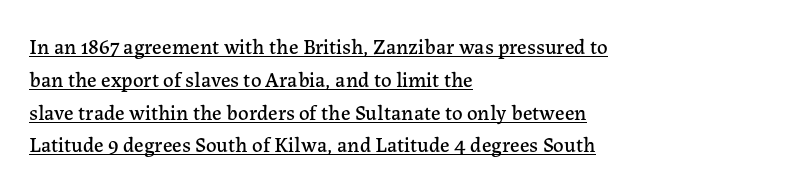
Alignment: flush left. A rule runs beneath these lines of type. Designer's note — italics off, roman on. The letters sit at their default tracking, neither squeezed nor spread. The rows are spaced the way most documents space them.
